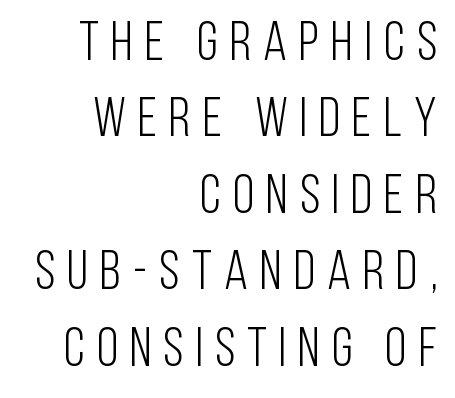
{"serif": "no", "italic": "no", "bold": "no", "weight": "light", "width": "condensed", "stroke_contrast": "low", "x_height": "large", "monospaced": "no", "underline": "no", "align": "right", "line_spacing": "normal", "line_spacing_ratio": 1.39, "letter_spacing": "wide", "letter_spacing_em": 0.22, "glyph_px": 55}
